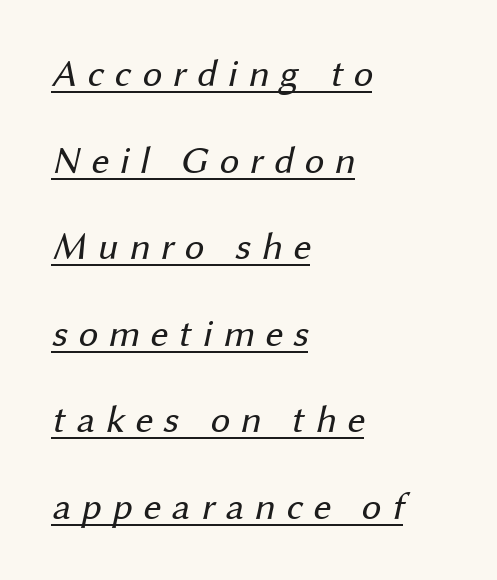
{"serif": "no", "bold": "no", "weight": "regular", "width": "normal", "stroke_contrast": "medium", "x_height": "medium", "monospaced": "no", "underline": "yes", "align": "left", "line_spacing": "loose", "line_spacing_ratio": 2.22, "letter_spacing": "wide", "letter_spacing_em": 0.27, "glyph_px": 39}
